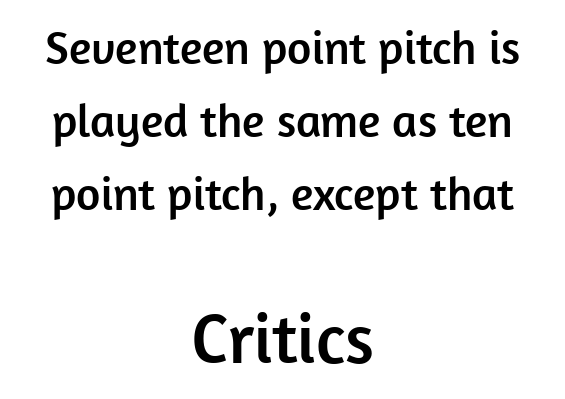
Q: Is the text italic (slanted)? A: No, it is upright.
Q: Is the typeface a serif or a sans-serif typeface? A: Sans-serif.
Q: Is the text underlined? A: No.
Q: How is the paragraph aligned? A: Centered.
Q: Is the spacing between letters normal or unusually wide? A: Normal.
Q: Is the spacing between lines tight, normal or loose? A: Normal.
Q: Which block of text is set in a larger size, the first (top) or the second (bottom)? A: The second (bottom) one.
Q: Width (condensed, normal, or wide)? A: Normal.
Q: Stroke contrast? A: Low.
Q: x-height? A: Medium.
Q: Monospaced? A: No.
